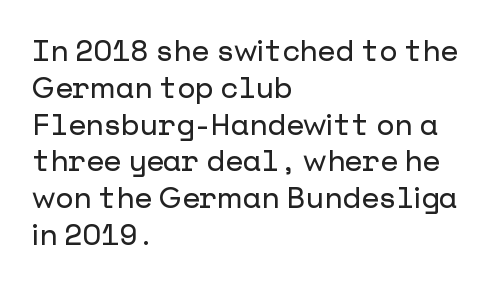
Quick note: interline space is typical. The gap between lines stays unmarked. Does the type have serifs? No, each stem ends abruptly. Does extra space separate the letters? No, they use regular spacing.
